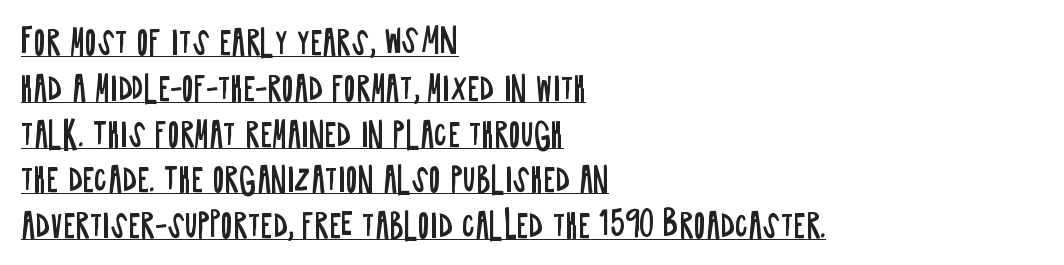
{"serif": "no", "italic": "no", "bold": "no", "weight": "regular", "width": "condensed", "stroke_contrast": "low", "x_height": "large", "monospaced": "no", "underline": "yes", "align": "left", "line_spacing": "normal", "line_spacing_ratio": 1.43, "letter_spacing": "normal", "letter_spacing_em": 0.0, "glyph_px": 32}
